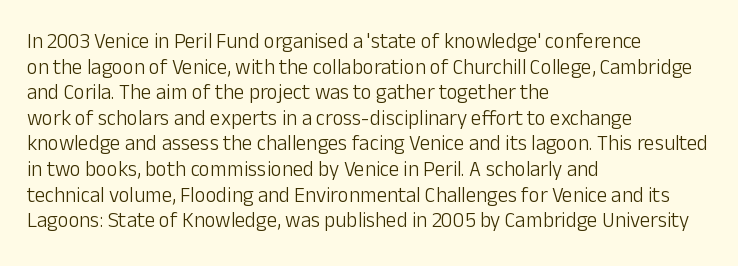
The image shows 21 px text type, upright; set left-aligned, line spacing 1.22x, normal letter spacing, not underlined.
